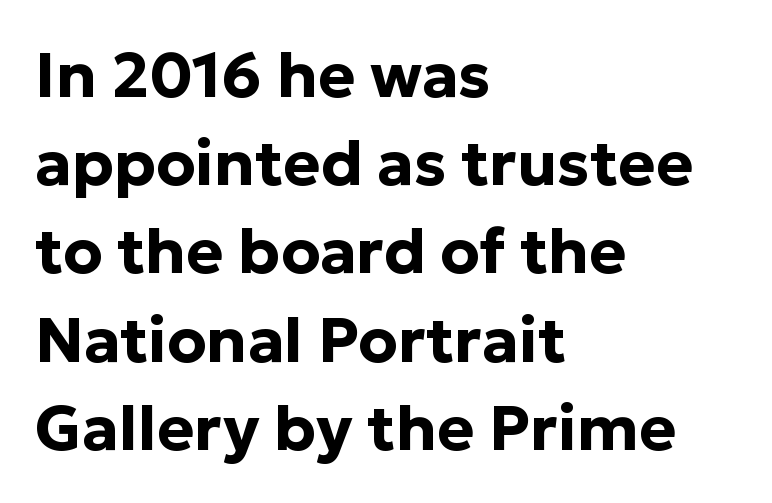
Ordinary non-slanted type is in use. Successive baselines arrive at the customary interval. This sample uses plain, unmodified letter spacing. Weight check: bold — yes, fully. This sample has the flowing, uneven cadence of proportional lettering.
